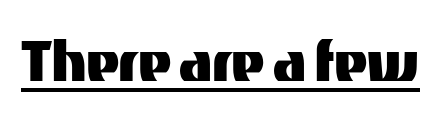
This rendering features underlined lettering. Here the designer chose a conventional face with non-uniform glyph widths. The passage shown is typeset with a sans-serif family. Nothing unusual about the tracking: characters are spaced as the font intends. When letters stand straight like this, we call the style roman or upright.
